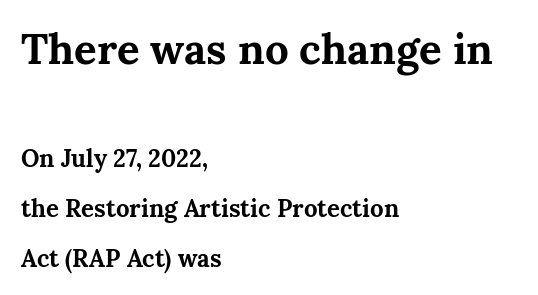
The image shows 42 px bold serif type, upright; set left-aligned, loose line spacing (2.08x), normal letter spacing, not underlined; the first (top) block is 1.75x larger; medium stroke contrast and a medium x-height.
